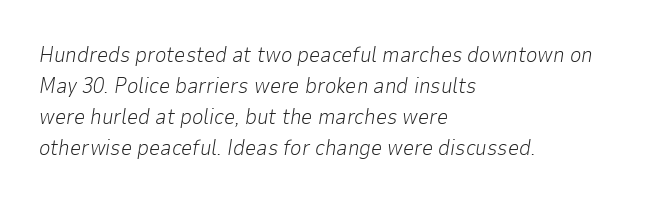
Q: Is the text bold? A: No.
Q: Is the text italic (slanted)? A: Yes, it leans right by about 9 degrees.
Q: Is the text underlined? A: No.
Q: How is the paragraph aligned? A: Left-aligned.
Q: Is the spacing between letters normal or unusually wide? A: Normal.
Q: Is the spacing between lines tight, normal or loose? A: Normal.
